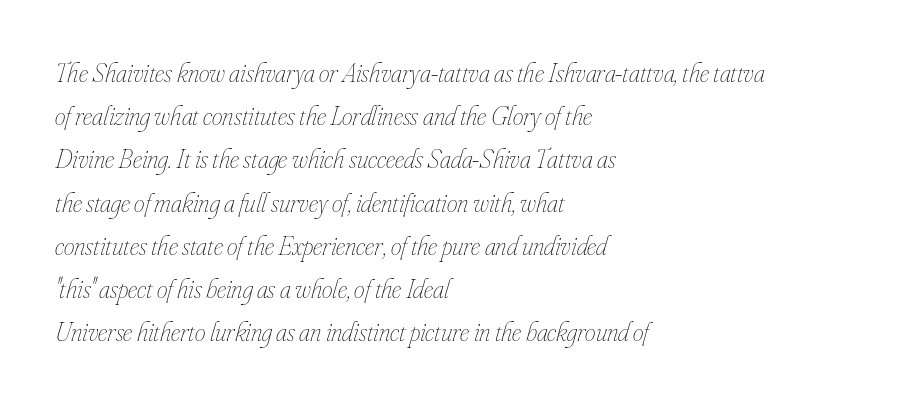
{"italic": "yes", "lean": "right", "slant_degrees": 16, "bold": "no", "underline": "no", "align": "left", "line_spacing": "normal", "line_spacing_ratio": 1.6, "letter_spacing": "normal", "letter_spacing_em": 0.0, "glyph_px": 27}
